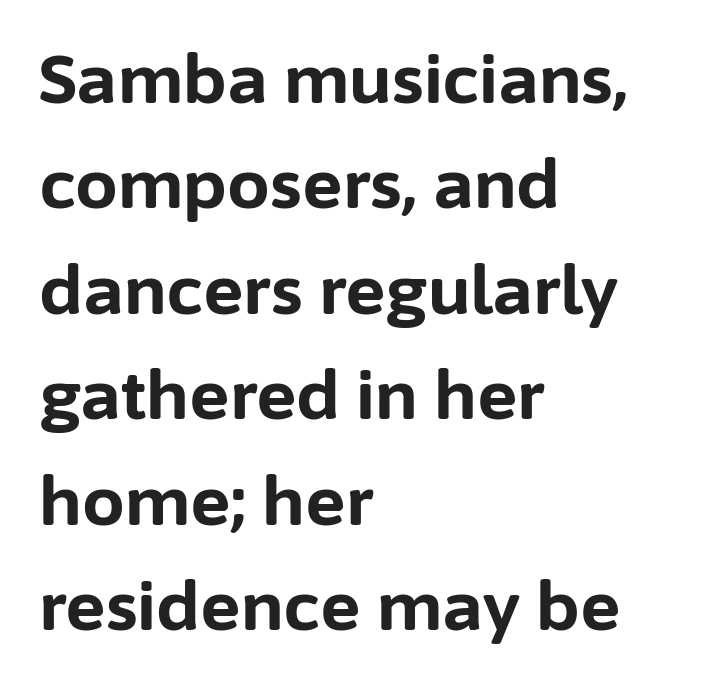
Q: Is the text bold? A: Yes.
Q: Is the text italic (slanted)? A: No, it is upright.
Q: Is the typeface a serif or a sans-serif typeface? A: Sans-serif.
Q: Is the text underlined? A: No.
Q: How is the paragraph aligned? A: Left-aligned.
Q: Is the spacing between letters normal or unusually wide? A: Normal.
Q: Is the spacing between lines tight, normal or loose? A: Normal.
Q: Width (condensed, normal, or wide)? A: Normal.
Q: Stroke contrast? A: Low.
Q: x-height? A: Medium.
Q: Monospaced? A: No.
